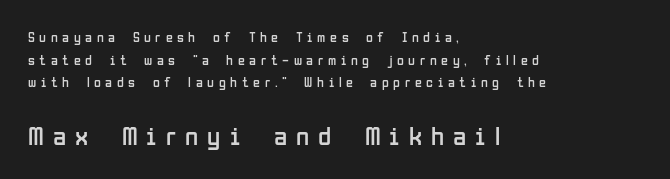
Stroke mass is kept to a normal reading level or below. Rule under the text: the space is simply empty. The designer left line spacing at the default. Students, note that the glyphs here are deliberately spaced far apart. Every row of glyphs begins at an identical x-position on the left.
